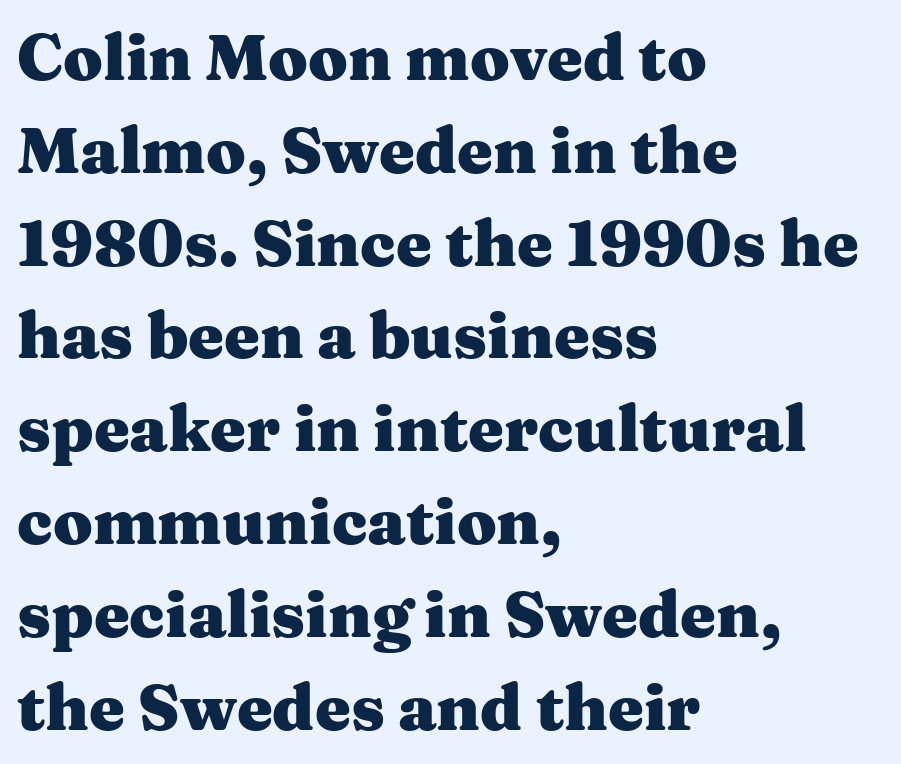
Q: Is the text bold? A: Yes.
Q: Is the text italic (slanted)? A: No, it is upright.
Q: Is the typeface a serif or a sans-serif typeface? A: Serif.
Q: Is the text underlined? A: No.
Q: How is the paragraph aligned? A: Left-aligned.
Q: Is the spacing between letters normal or unusually wide? A: Normal.
Q: Is the spacing between lines tight, normal or loose? A: Normal.
Q: Width (condensed, normal, or wide)? A: Wide.
Q: Stroke contrast? A: Medium.
Q: x-height? A: Medium.
Q: Monospaced? A: No.
